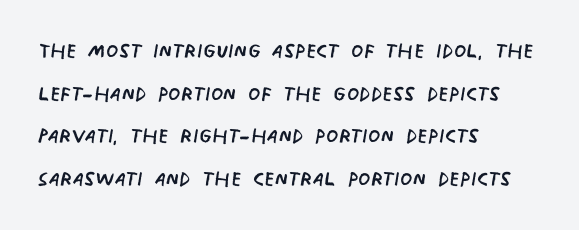
The image shows 28 px regular-weight, condensed sans-serif type; set left-aligned, normal line spacing (1.52x), normal letter spacing, not underlined; low stroke contrast and a large x-height.
